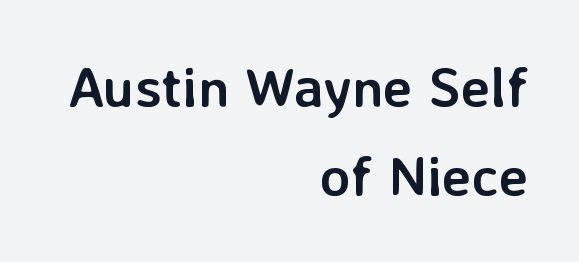
The image shows 56 px semibold sans-serif type, upright; set right-aligned, normal line spacing (1.59x), normal letter spacing, not underlined; low stroke contrast and a medium x-height.
